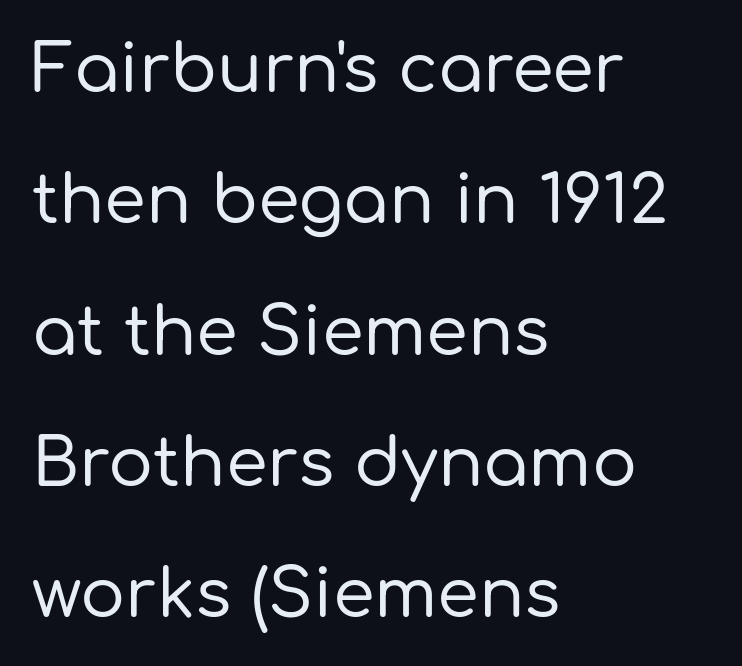
Q: Is the text italic (slanted)? A: No, it is upright.
Q: Is the typeface a serif or a sans-serif typeface? A: Sans-serif.
Q: Is the text underlined? A: No.
Q: How is the paragraph aligned? A: Left-aligned.
Q: Is the spacing between letters normal or unusually wide? A: Normal.
Q: Is the spacing between lines tight, normal or loose? A: Loose.
Q: Width (condensed, normal, or wide)? A: Normal.
Q: Stroke contrast? A: Low.
Q: x-height? A: Medium.
Q: Monospaced? A: No.
